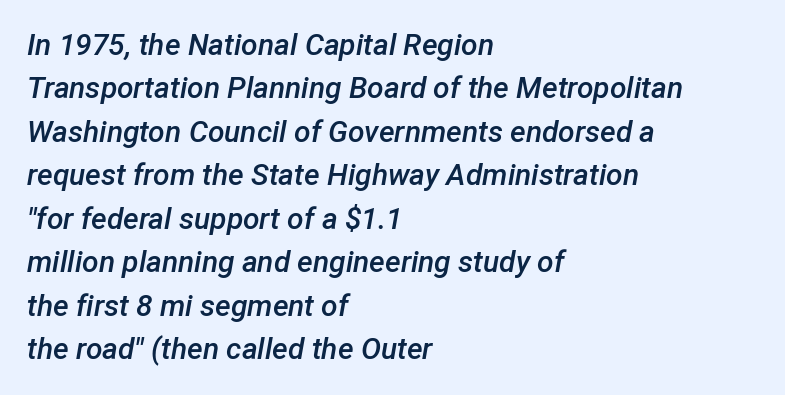
Firm but not heavy-handed strokes: this text is semibold. These lines sit exactly where default settings would place them. Horizontal alignment here is leftward, the default for most running prose. Think of a printed novel: that variable character pitch is what you see here. Is the type slanted? Yes — the strokes lean at a clear angle. Each word holds together tightly as a unit, with standard inter-letter gaps.
